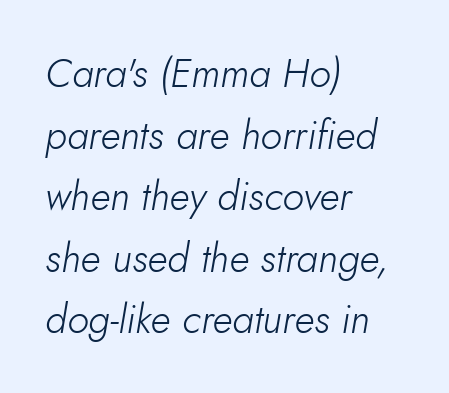
The image shows 40 px light type, italic (leaning right); set left-aligned, normal line spacing (1.54x), normal letter spacing, not underlined; low stroke contrast and a small x-height.
